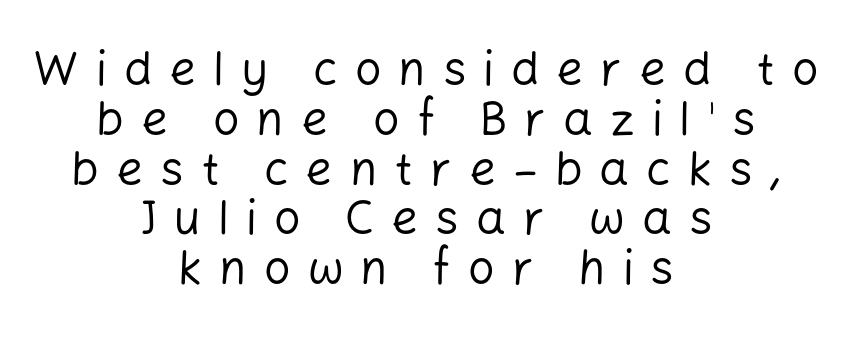
A student would call this center alignment; a typographer would say set centered. The typography opts for an upright posture over an oblique one. Do the characters align in a grid? No, the font is proportional. The line texture is sparse and dotted thanks to wide tracking.
